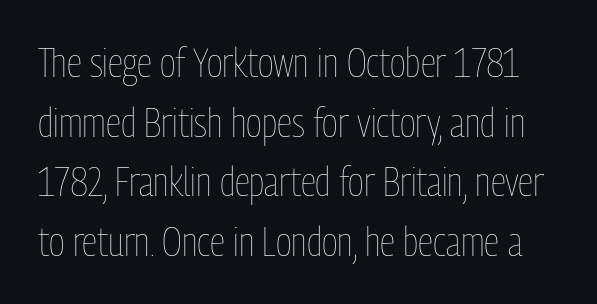
Q: Is the text bold? A: No.
Q: Is the text italic (slanted)? A: No, it is upright.
Q: Is the text underlined? A: No.
Q: Is the spacing between letters normal or unusually wide? A: Normal.
Q: Is the spacing between lines tight, normal or loose? A: Normal.
Q: Width (condensed, normal, or wide)? A: Condensed.
Q: Stroke contrast? A: Low.
Q: x-height? A: Medium.
Q: Monospaced? A: No.
